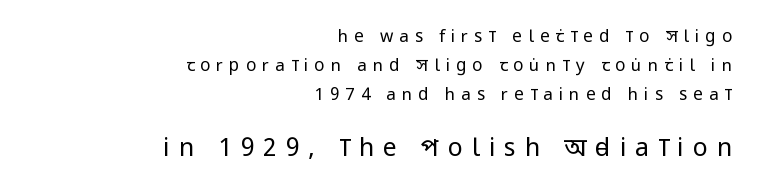
The ragged edge is on the left, which tells us the setting is flush right. Weight: regular or lighter. The words here are not underlined. The letters stand straight up with perfectly vertical stems. Does extra space separate the letters? Yes, quite a lot of it.
